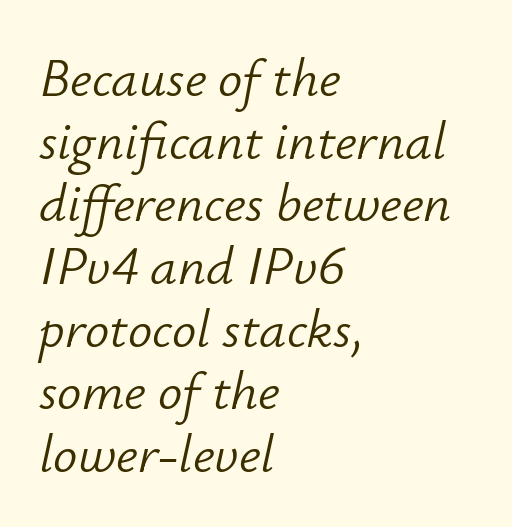
The image shows 54 px light type, italic (leaning right); set left-aligned, line spacing 1.16x, normal letter spacing, not underlined; low stroke contrast and a small x-height.
